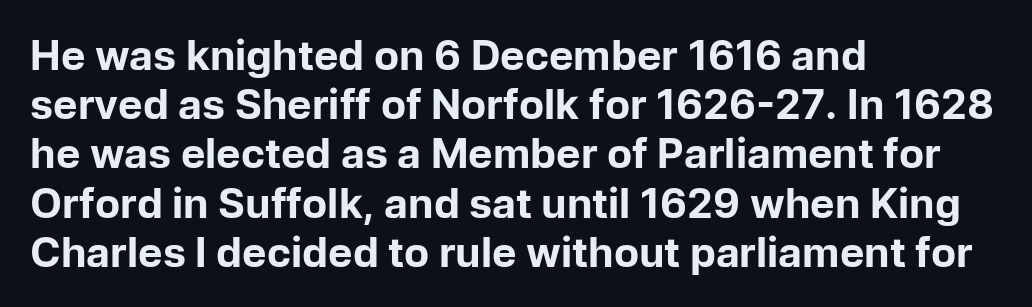
Q: Is the text bold? A: Yes.
Q: Is the text italic (slanted)? A: No, it is upright.
Q: Is the typeface a serif or a sans-serif typeface? A: Sans-serif.
Q: Is the text underlined? A: No.
Q: How is the paragraph aligned? A: Left-aligned.
Q: Is the spacing between letters normal or unusually wide? A: Normal.
Q: Width (condensed, normal, or wide)? A: Normal.
Q: Stroke contrast? A: Low.
Q: x-height? A: Medium.
Q: Monospaced? A: No.
